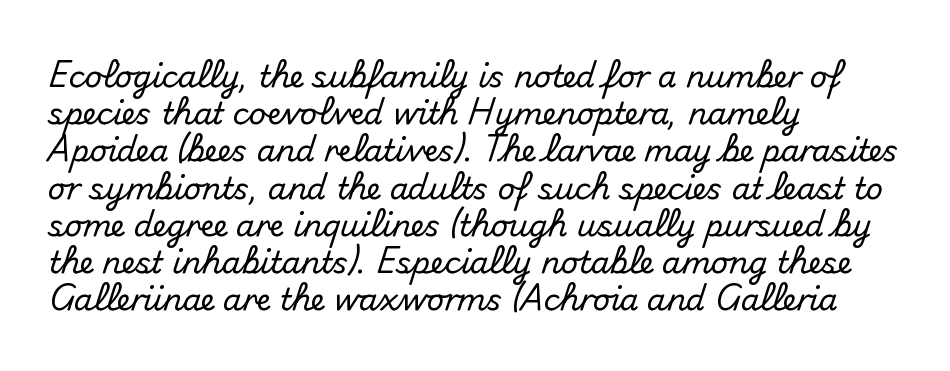
Q: Is the text italic (slanted)? A: Yes.
Q: Is the typeface a serif or a sans-serif typeface? A: Sans-serif.
Q: Is the text underlined? A: No.
Q: How is the paragraph aligned? A: Left-aligned.
Q: Is the spacing between letters normal or unusually wide? A: Normal.
Q: Width (condensed, normal, or wide)? A: Normal.
Q: Stroke contrast? A: Medium.
Q: x-height? A: Small.
Q: Monospaced? A: No.
